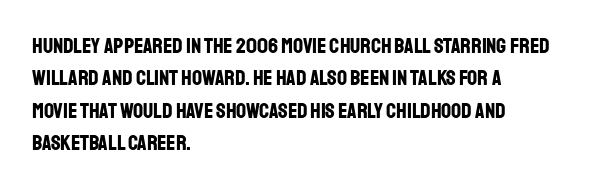
This block has exactly the height ordinary leading produces. A roman cut, with each character standing at attention. Typesetter's note: full bold, strokes at maximum text heaviness. The rendering anchors every line to the left-hand side.
